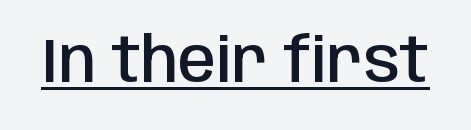
Q: Is the text bold? A: Semi-bold.
Q: Is the text italic (slanted)? A: No, it is upright.
Q: Is the typeface a serif or a sans-serif typeface? A: Sans-serif.
Q: Is the text underlined? A: Yes.
Q: Is the spacing between letters normal or unusually wide? A: Normal.
Q: Width (condensed, normal, or wide)? A: Condensed.
Q: Stroke contrast? A: Low.
Q: x-height? A: Large.
Q: Monospaced? A: No.
